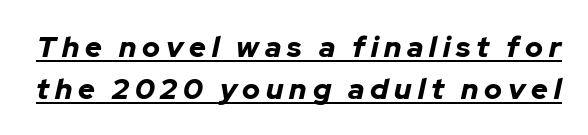
Quick note: underline on. Here the glyphs are tracked loosely, breaking word shapes into spaced letters. The axis of the letterforms is tilted away from vertical. This sample has the flowing, uneven cadence of proportional lettering.
